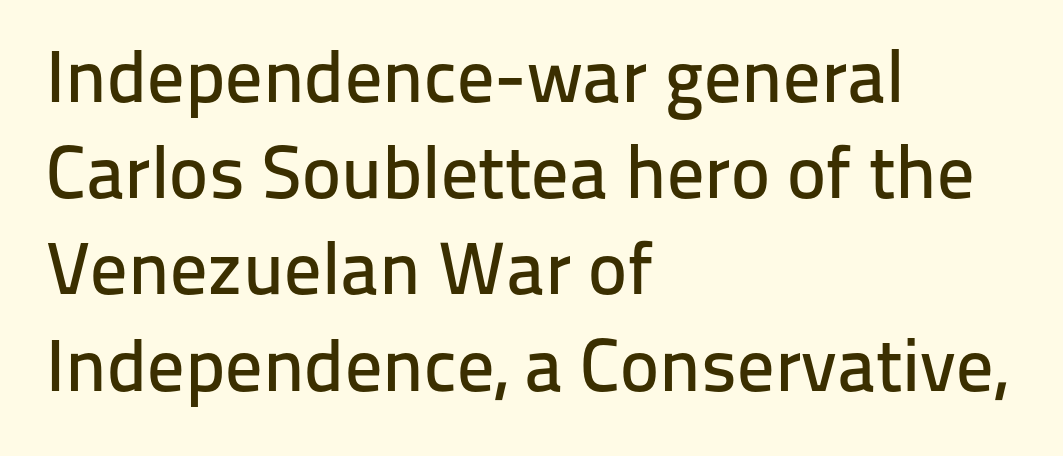
Q: Is the text italic (slanted)? A: No, it is upright.
Q: Is the typeface a serif or a sans-serif typeface? A: Sans-serif.
Q: Is the text underlined? A: No.
Q: How is the paragraph aligned? A: Left-aligned.
Q: Is the spacing between letters normal or unusually wide? A: Normal.
Q: Is the spacing between lines tight, normal or loose? A: Normal.
Q: Width (condensed, normal, or wide)? A: Normal.
Q: Stroke contrast? A: Low.
Q: x-height? A: Medium.
Q: Monospaced? A: No.
